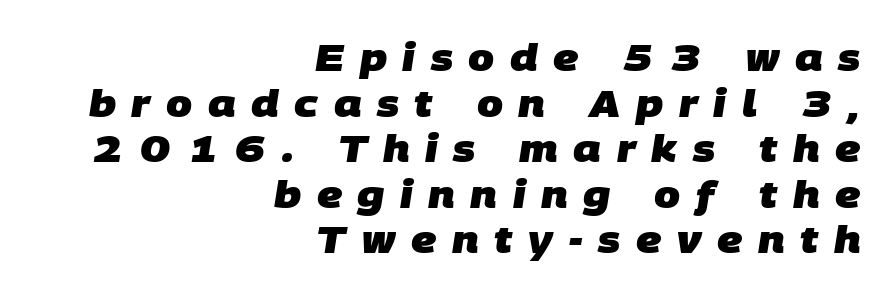
Q: Is the text bold? A: Yes.
Q: Is the typeface a serif or a sans-serif typeface? A: Sans-serif.
Q: Is the text underlined? A: No.
Q: How is the paragraph aligned? A: Right-aligned.
Q: Is the spacing between letters normal or unusually wide? A: Unusually wide.
Q: Width (condensed, normal, or wide)? A: Normal.
Q: Stroke contrast? A: Low.
Q: x-height? A: Large.
Q: Monospaced? A: No.
